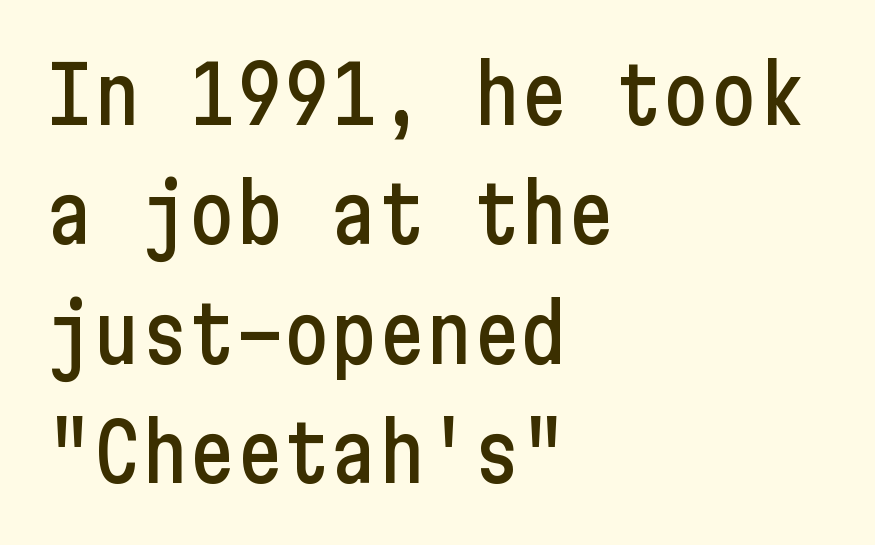
It's the straight-up-and-down kind of type. In terms of letterform style, serifs are entirely absent. Decoration check: the copy has no underline. Each line starts at the same left margin while the right side varies. A typesetter would call this zero additional tracking. Compared with typical paragraphs, the rows here are spaced about the same.
